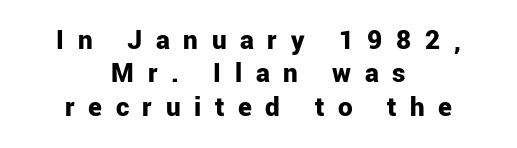
{"serif": "no", "italic": "no", "bold": "yes", "weight": "bold", "width": "normal", "stroke_contrast": "low", "x_height": "medium", "monospaced": "no", "underline": "no", "align": "center", "line_spacing": "tight", "line_spacing_ratio": 1.15, "letter_spacing": "wide", "letter_spacing_em": 0.47, "glyph_px": 29}
